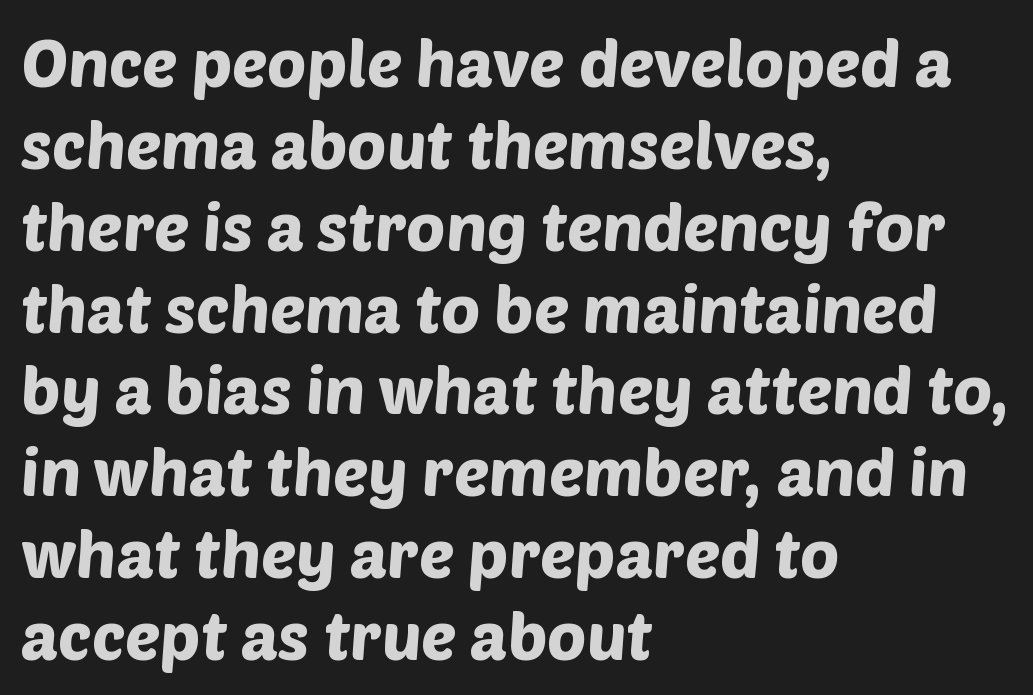
Q: Is the typeface a serif or a sans-serif typeface? A: Sans-serif.
Q: Is the text underlined? A: No.
Q: How is the paragraph aligned? A: Left-aligned.
Q: Is the spacing between letters normal or unusually wide? A: Normal.
Q: Width (condensed, normal, or wide)? A: Normal.
Q: Stroke contrast? A: Low.
Q: x-height? A: Large.
Q: Monospaced? A: No.
